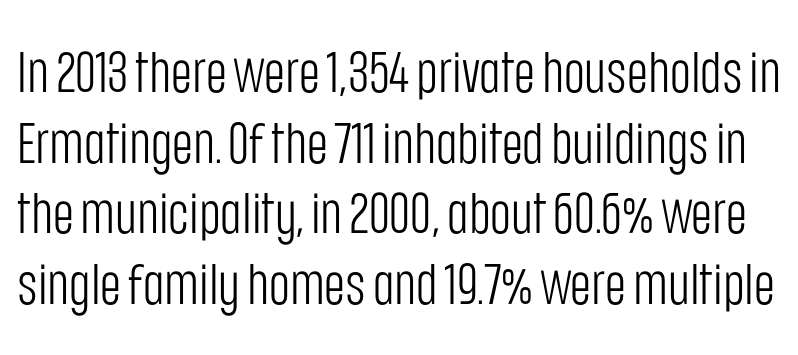
This is not heavy type; no bold has been used. The letters sit at their default tracking, neither squeezed nor spread. Classification — sans serif. The rendering uses natural spacing where letterforms have individual widths. Type without underlining. Notice how the stems are strictly vertical — no italics here.
